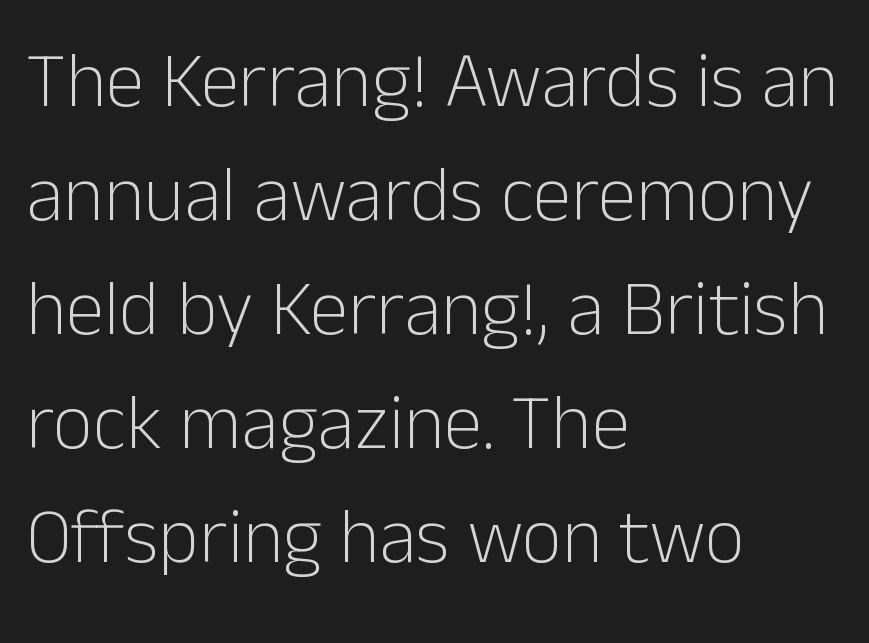
{"serif": "no", "italic": "no", "bold": "no", "weight": "light", "width": "normal", "stroke_contrast": "low", "x_height": "medium", "monospaced": "no", "underline": "no", "align": "left", "line_spacing": "normal", "line_spacing_ratio": 1.46, "letter_spacing": "normal", "letter_spacing_em": 0.0, "glyph_px": 78}
